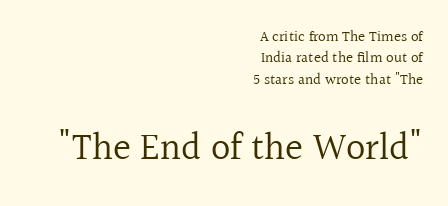
The image shows 38 px regular-weight serif type, upright; set right-aligned, normal line spacing (1.42x), normal letter spacing, not underlined; the second (bottom) block is 2.53x larger; a medium x-height.
